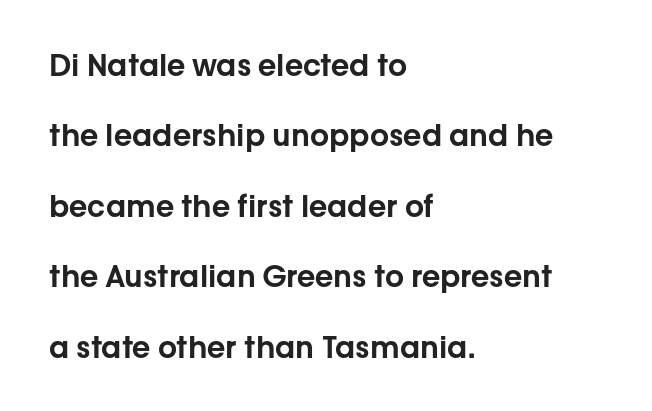
{"serif": "no", "italic": "no", "width": "normal", "stroke_contrast": "low", "x_height": "medium", "monospaced": "no", "underline": "no", "align": "left", "line_spacing": "loose", "line_spacing_ratio": 2.35, "letter_spacing": "normal", "letter_spacing_em": 0.0, "glyph_px": 30}
